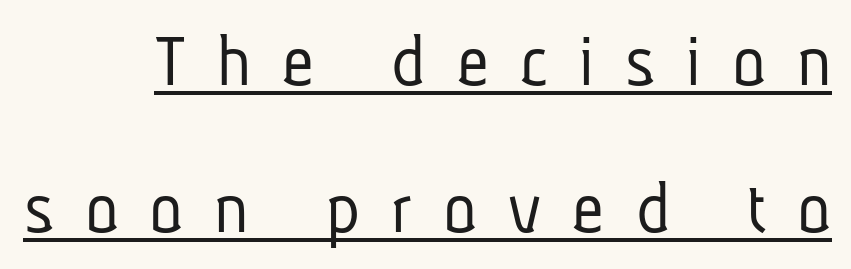
Q: Is the text bold? A: No.
Q: Is the typeface a serif or a sans-serif typeface? A: Sans-serif.
Q: Is the text underlined? A: Yes.
Q: How is the paragraph aligned? A: Right-aligned.
Q: Is the spacing between letters normal or unusually wide? A: Unusually wide.
Q: Width (condensed, normal, or wide)? A: Condensed.
Q: Stroke contrast? A: Low.
Q: x-height? A: Medium.
Q: Monospaced? A: No.
